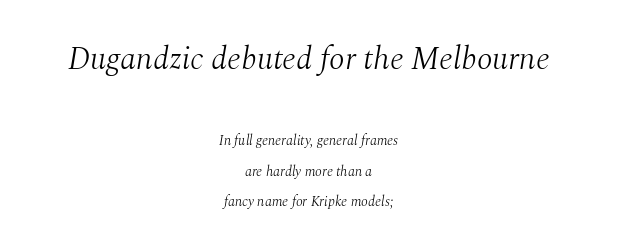
{"serif": "yes", "italic": "yes", "lean": "right", "slant_degrees": 10, "bold": "no", "weight": "light", "width": "normal", "stroke_contrast": "medium", "x_height": "medium", "monospaced": "no", "underline": "no", "align": "center", "line_spacing": "loose", "line_spacing_ratio": 2.18, "letter_spacing": "normal", "letter_spacing_em": 0.0, "larger_block": "first", "size_ratio": 2.29, "glyph_px": 32}
